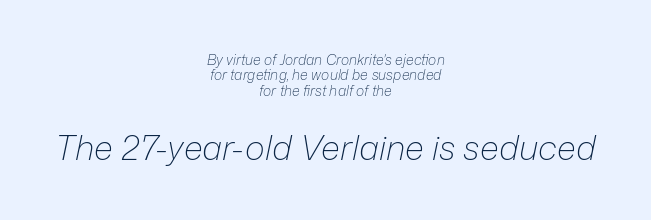
{"italic": "yes", "lean": "right", "slant_degrees": 12, "bold": "no", "weight": "light", "width": "normal", "stroke_contrast": "low", "x_height": "medium", "monospaced": "no", "underline": "no", "align": "center", "line_spacing": "tight", "line_spacing_ratio": 1.09, "letter_spacing": "normal", "letter_spacing_em": 0.0, "larger_block": "second", "size_ratio": 2.43, "glyph_px": 34}
